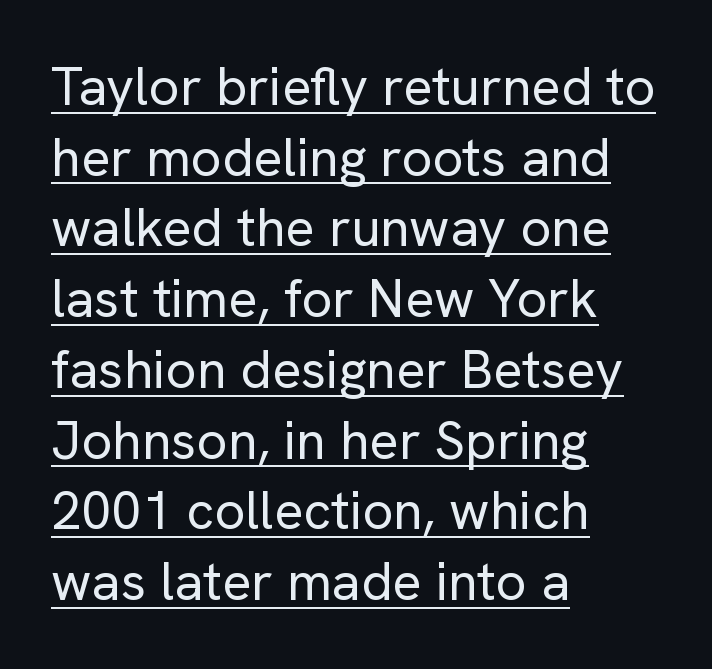
Q: Is the text bold? A: No.
Q: Is the text italic (slanted)? A: No, it is upright.
Q: Is the typeface a serif or a sans-serif typeface? A: Sans-serif.
Q: Is the text underlined? A: Yes.
Q: How is the paragraph aligned? A: Left-aligned.
Q: Is the spacing between letters normal or unusually wide? A: Normal.
Q: Is the spacing between lines tight, normal or loose? A: Normal.
Q: Width (condensed, normal, or wide)? A: Normal.
Q: Stroke contrast? A: Low.
Q: x-height? A: Medium.
Q: Monospaced? A: No.
